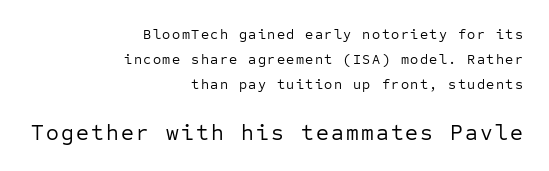
{"italic": "no", "bold": "no", "underline": "no", "align": "right", "line_spacing_ratio": 1.79, "larger_block": "second", "size_ratio": 1.57, "glyph_px": 22}
